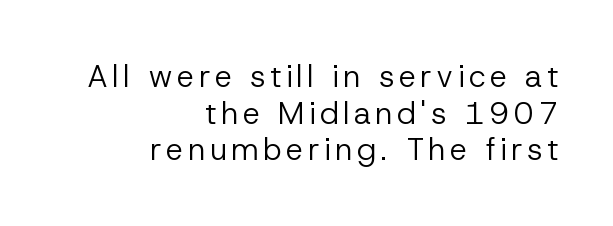
{"serif": "no", "italic": "no", "bold": "no", "weight": "regular", "width": "normal", "stroke_contrast": "low", "x_height": "medium", "monospaced": "no", "underline": "no", "align": "right", "line_spacing_ratio": 1.18, "glyph_px": 31}
